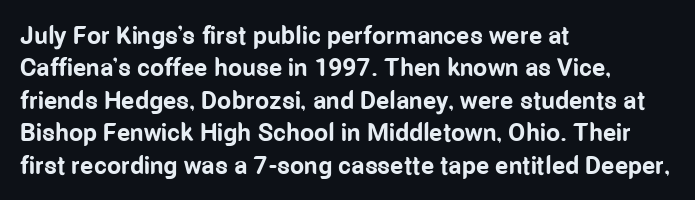
Q: Is the text bold? A: Yes.
Q: Is the text italic (slanted)? A: No, it is upright.
Q: Is the text underlined? A: No.
Q: How is the paragraph aligned? A: Left-aligned.
Q: Is the spacing between letters normal or unusually wide? A: Normal.
Q: Is the spacing between lines tight, normal or loose? A: Normal.
